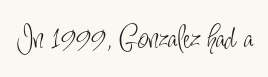
Q: Is the text bold? A: No.
Q: Is the typeface a serif or a sans-serif typeface? A: Sans-serif.
Q: Is the text underlined? A: No.
Q: Is the spacing between letters normal or unusually wide? A: Normal.
Q: Width (condensed, normal, or wide)? A: Condensed.
Q: Stroke contrast? A: Low.
Q: x-height? A: Small.
Q: Monospaced? A: No.
